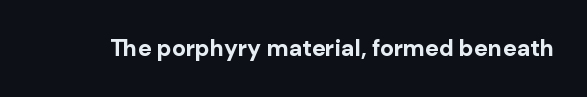
Notice how thick the strokes are: this is what a full bold looks like. In terms of letterspacing, this is plain default setting. The specimen omits any rule beneath the text block's lines. The lettering stays uniformly vertical, giving the passage a roman look.
